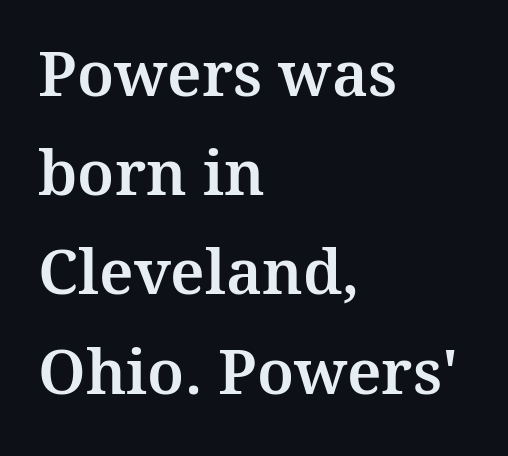
The image shows 62 px serif type, upright; set left-aligned, normal line spacing (1.6x), normal letter spacing, not underlined; medium stroke contrast and a medium x-height.
